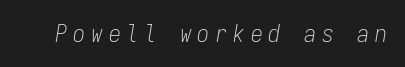
The image shows 24 px text type, italic (leaning right); set unusually wide letter spacing (+0.24 em), not underlined.
